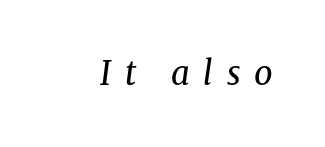
Q: Is the text bold? A: No.
Q: Is the text italic (slanted)? A: Yes, it leans right by about 8 degrees.
Q: Is the typeface a serif or a sans-serif typeface? A: Serif.
Q: Is the text underlined? A: No.
Q: Is the spacing between letters normal or unusually wide? A: Unusually wide.
Q: Width (condensed, normal, or wide)? A: Normal.
Q: Stroke contrast? A: Medium.
Q: x-height? A: Medium.
Q: Monospaced? A: No.
